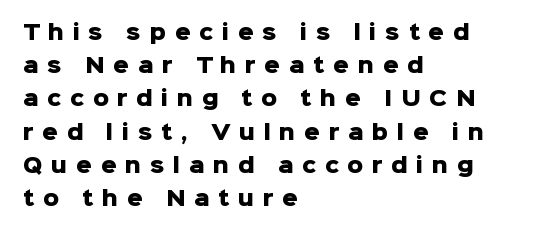
Q: Is the text bold? A: Yes.
Q: Is the text italic (slanted)? A: No, it is upright.
Q: Is the text underlined? A: No.
Q: How is the paragraph aligned? A: Left-aligned.
Q: Is the spacing between letters normal or unusually wide? A: Unusually wide.
Q: Is the spacing between lines tight, normal or loose? A: Normal.
